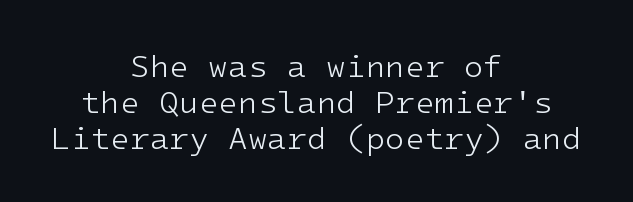
Q: Is the text bold? A: No.
Q: Is the text italic (slanted)? A: No, it is upright.
Q: Is the typeface a serif or a sans-serif typeface? A: Sans-serif.
Q: Is the text underlined? A: No.
Q: How is the paragraph aligned? A: Centered.
Q: Is the spacing between letters normal or unusually wide? A: Normal.
Q: Is the spacing between lines tight, normal or loose? A: Tight.
Q: Width (condensed, normal, or wide)? A: Normal.
Q: Stroke contrast? A: Low.
Q: x-height? A: Medium.
